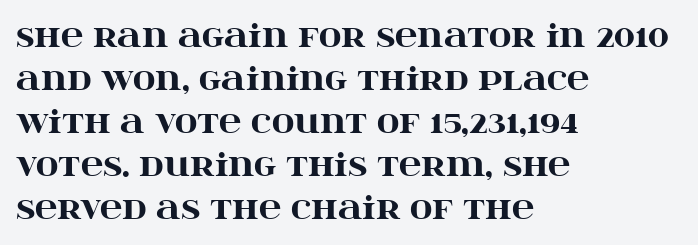
Q: Is the text bold? A: Yes.
Q: Is the text italic (slanted)? A: No, it is upright.
Q: Is the typeface a serif or a sans-serif typeface? A: Serif.
Q: Is the text underlined? A: No.
Q: How is the paragraph aligned? A: Left-aligned.
Q: Is the spacing between letters normal or unusually wide? A: Normal.
Q: Is the spacing between lines tight, normal or loose? A: Normal.
Q: Width (condensed, normal, or wide)? A: Wide.
Q: Stroke contrast? A: High.
Q: x-height? A: Large.
Q: Monospaced? A: No.
